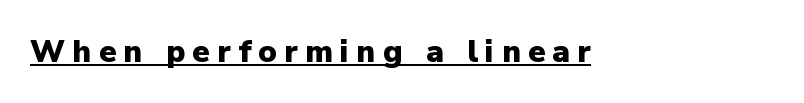
The image shows 31 px heavy sans-serif type, upright; set unusually wide letter spacing (+0.24 em), underlined; low stroke contrast and a medium x-height.
